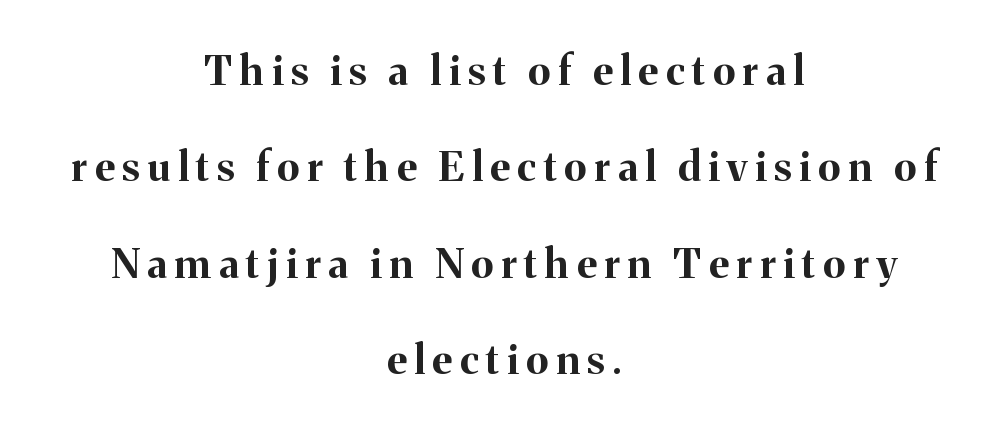
The image shows 41 px bold serif type, upright; set centered, loose line spacing (2.35x), not underlined; medium stroke contrast and a medium x-height.
